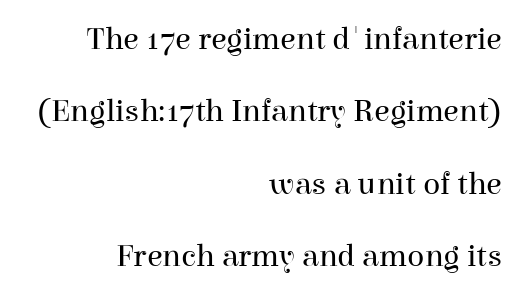
{"serif": "yes", "italic": "no", "bold": "no", "weight": "regular", "width": "normal", "stroke_contrast": "high", "x_height": "medium", "monospaced": "no", "underline": "no", "align": "right", "line_spacing": "loose", "line_spacing_ratio": 2.26, "letter_spacing": "normal", "letter_spacing_em": 0.0, "glyph_px": 32}
